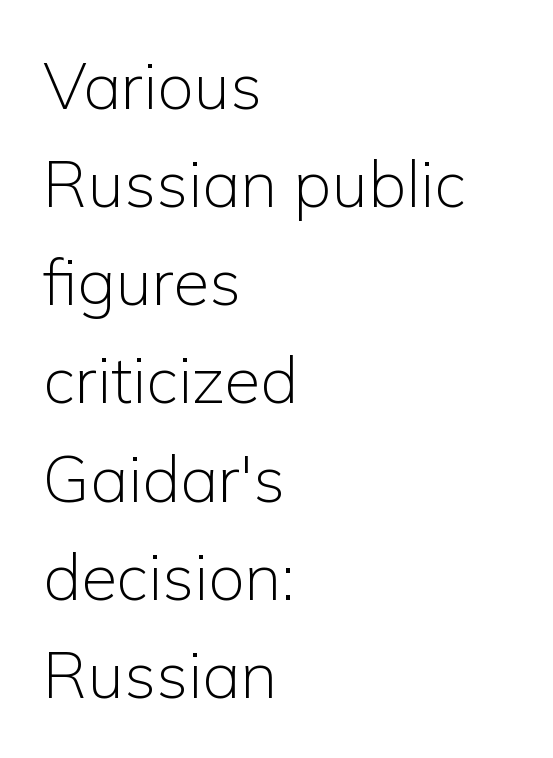
I'd call this a sans setting — the letters go barefoot. In CSS terms this would be text-align: left. Does the leading feel generous? No, just average. The letters stand straight up with perfectly vertical stems.
